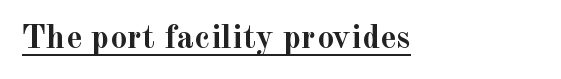
Q: Is the text bold? A: Yes.
Q: Is the text italic (slanted)? A: No, it is upright.
Q: Is the typeface a serif or a sans-serif typeface? A: Serif.
Q: Is the text underlined? A: Yes.
Q: Is the spacing between letters normal or unusually wide? A: Normal.
Q: Width (condensed, normal, or wide)? A: Normal.
Q: x-height? A: Small.
Q: Monospaced? A: No.
